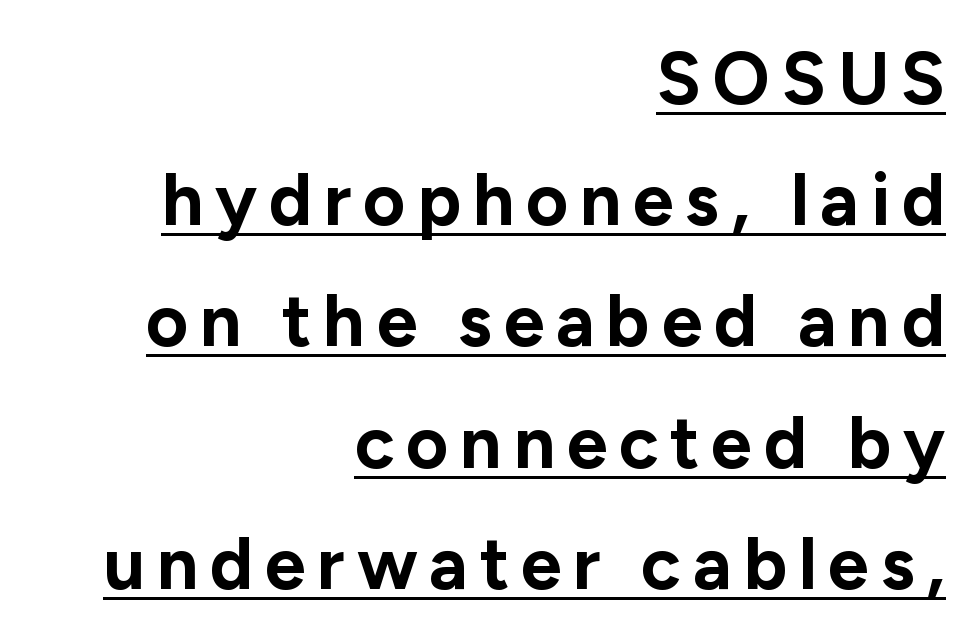
{"serif": "no", "italic": "no", "bold": "yes", "weight": "bold", "width": "normal", "stroke_contrast": "low", "x_height": "medium", "monospaced": "no", "underline": "yes", "align": "right", "line_spacing": "normal", "line_spacing_ratio": 1.66, "glyph_px": 73}
